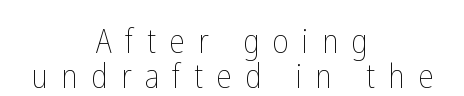
Q: Is the text bold? A: No.
Q: Is the text italic (slanted)? A: No, it is upright.
Q: Is the text underlined? A: No.
Q: How is the paragraph aligned? A: Centered.
Q: Is the spacing between letters normal or unusually wide? A: Unusually wide.
Q: Is the spacing between lines tight, normal or loose? A: Tight.
Q: Width (condensed, normal, or wide)? A: Condensed.
Q: Stroke contrast? A: Low.
Q: x-height? A: Medium.
Q: Monospaced? A: No.
